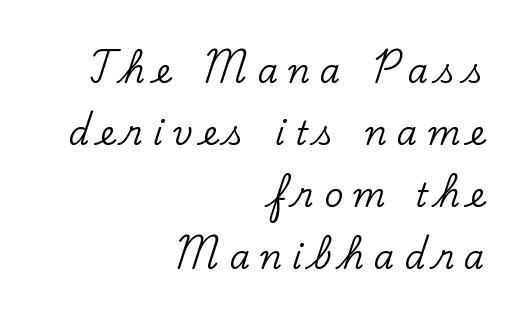
Typographically, this falls in the serif category. Characters follow at a spacing far wider than the type designer built in. Descenders hang freely into open space. Short and long lines alike share a common ending point at right.
